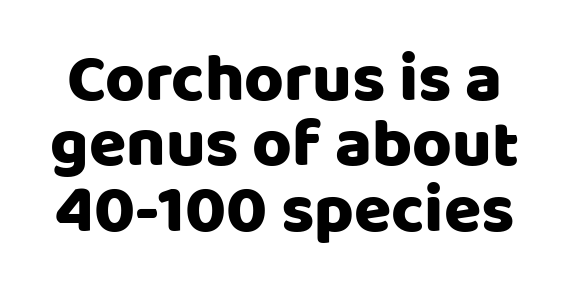
Q: Is the text italic (slanted)? A: No, it is upright.
Q: Is the typeface a serif or a sans-serif typeface? A: Sans-serif.
Q: Is the text underlined? A: No.
Q: Is the spacing between letters normal or unusually wide? A: Normal.
Q: Is the spacing between lines tight, normal or loose? A: Tight.
Q: Width (condensed, normal, or wide)? A: Normal.
Q: Stroke contrast? A: Low.
Q: x-height? A: Large.
Q: Monospaced? A: No.
